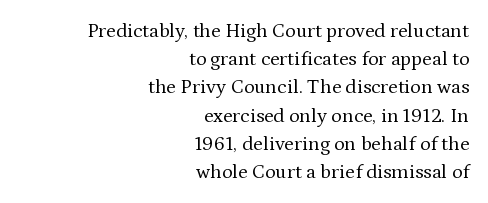
The image shows 20 px text type, upright; set right-aligned, normal line spacing (1.41x), normal letter spacing, not underlined.
